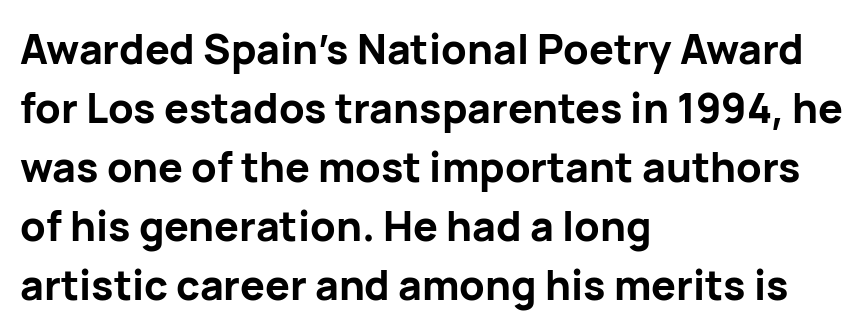
Students, this is bold: see how much ink each stroke carries. The space between consecutive lines is moderate. Style check: upright. Does the copy run flush right? No — it runs flush left. The gaps between neighbouring characters are ordinary and unremarkable. Nope, no serifs anywhere on these letters.
